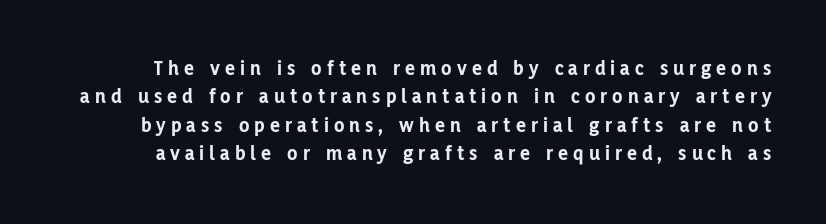
{"italic": "no", "bold": "yes", "underline": "no", "line_spacing": "normal", "line_spacing_ratio": 1.35, "letter_spacing": "wide", "letter_spacing_em": 0.24, "glyph_px": 21}
